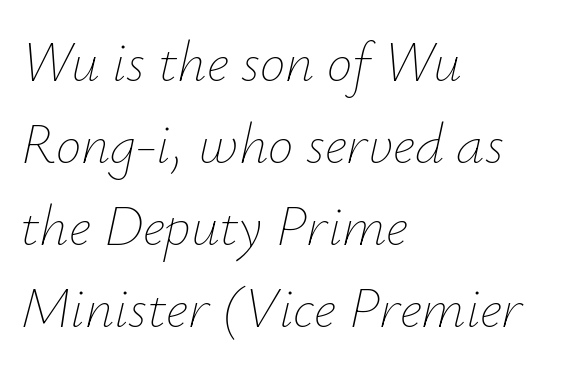
The image shows 57 px thin type, italic (leaning right); set left-aligned, normal line spacing (1.44x), normal letter spacing, not underlined; low stroke contrast and a small x-height.
